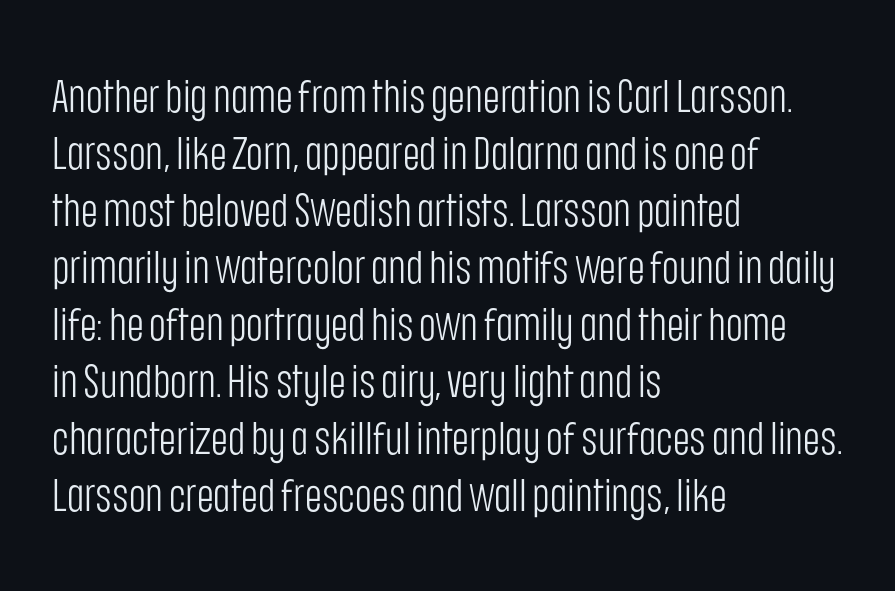
The image shows 46 px light, condensed sans-serif type, upright; set left-aligned, line spacing 1.24x, normal letter spacing, not underlined; low stroke contrast and a large x-height.
